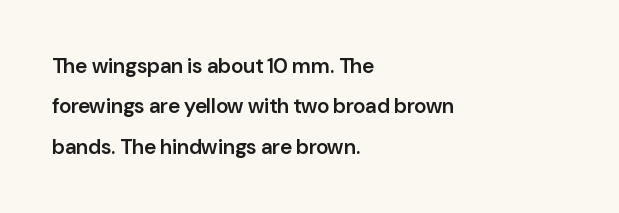
The typesetter chose a ragged-right arrangement here. The face used here is a semibold: visibly heavier than regular, lighter than bold. A typesetter would call this leading open, well beyond the default. A typesetter would mark this as roman, not italic.
